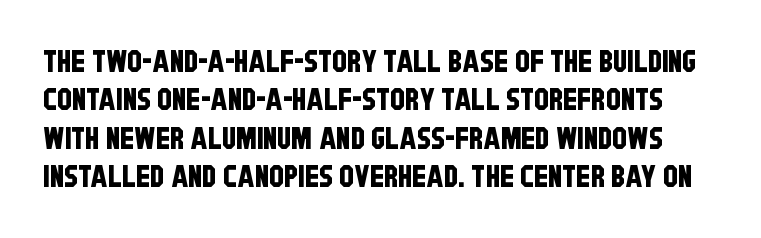
Summary of vertical rhythm: regular, with standard interline spacing. Caption: standard tracking, unaltered. No feet cap the strokes, marking this as sans-serif type. Proportional: the letters do not fall into vertical columns.
